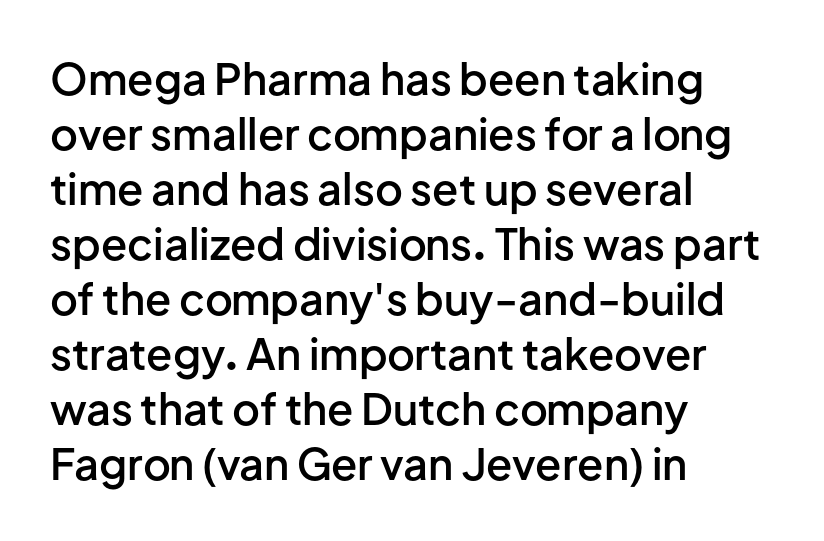
Observe the ordinary spacing: letters are neighbours, not strangers. Successive baselines arrive at the customary interval. Each letter's strokes conclude bluntly, with no projecting serifs. Posture: vertical. If you drew a ruler down the left edge, every line would touch it. Compared with an ordinary text face, these strokes are moderately heavier — a semibold.
